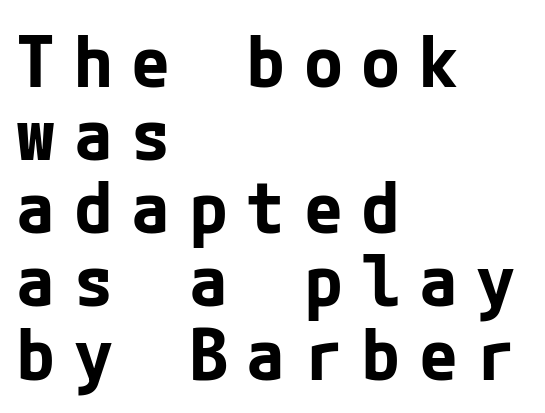
{"serif": "no", "italic": "no", "bold": "yes", "weight": "bold", "width": "normal", "stroke_contrast": "low", "x_height": "medium", "underline": "no", "align": "left", "line_spacing": "tight", "line_spacing_ratio": 1.03, "letter_spacing": "wide", "letter_spacing_em": 0.26, "glyph_px": 71}
